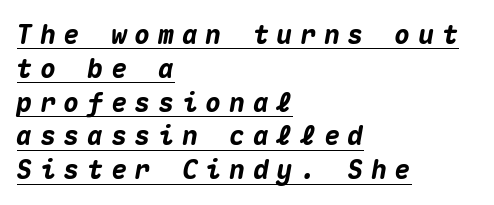
The image shows 26 px bold type, italic (leaning right); set left-aligned, normal line spacing (1.3x), unusually wide letter spacing (+0.31 em), underlined.
